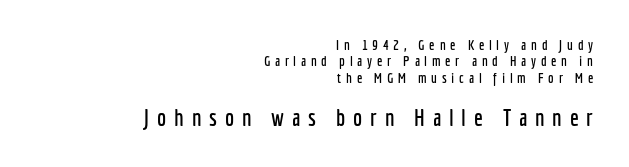
The zone under the glyphs is completely vacant. Layout note: lines flush right. Look at the tracking — it's clearly loosened, letters drifting apart. The block sitting lower on the canvas is the one with enlarged characters. Posture: straight, roman, zero tilt.
